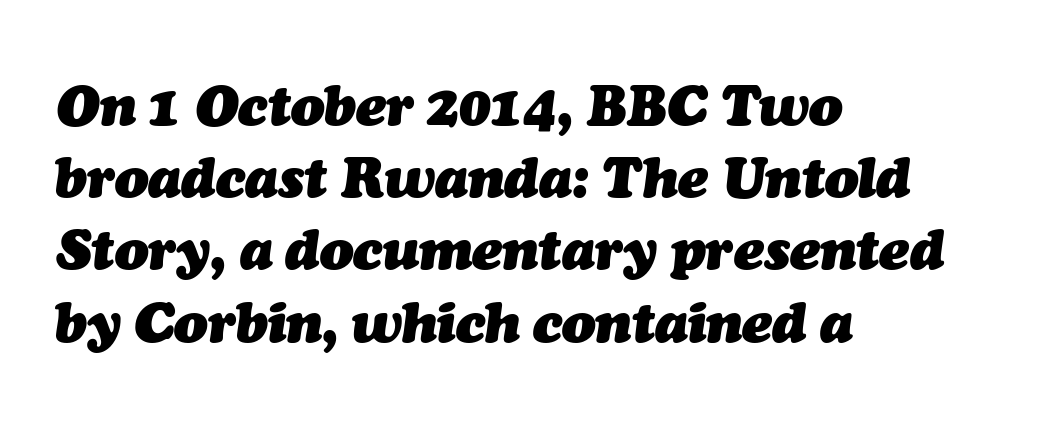
{"italic": "yes", "lean": "right", "slant_degrees": 7, "bold": "yes", "weight": "heavy", "width": "normal", "stroke_contrast": "medium", "x_height": "medium", "monospaced": "no", "underline": "no", "align": "left", "line_spacing": "normal", "line_spacing_ratio": 1.29, "letter_spacing": "normal", "letter_spacing_em": 0.0, "glyph_px": 56}
